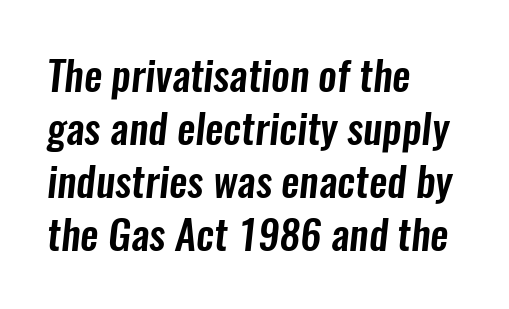
{"serif": "no", "width": "condensed", "stroke_contrast": "low", "x_height": "medium", "monospaced": "no", "underline": "no", "align": "left", "line_spacing": "normal", "line_spacing_ratio": 1.29, "letter_spacing": "normal", "letter_spacing_em": 0.0, "glyph_px": 41}
